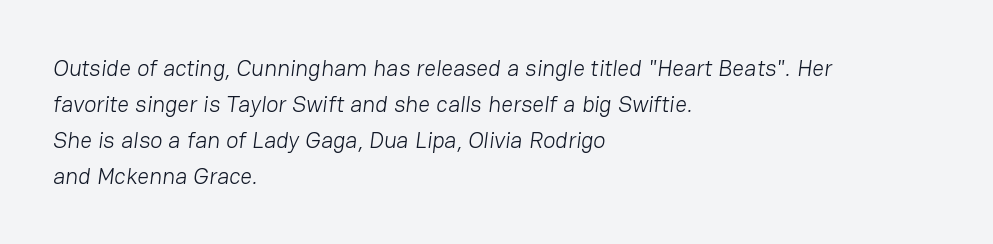
Q: Is the text bold? A: No.
Q: Is the text underlined? A: No.
Q: How is the paragraph aligned? A: Left-aligned.
Q: Is the spacing between letters normal or unusually wide? A: Normal.
Q: Is the spacing between lines tight, normal or loose? A: Normal.
